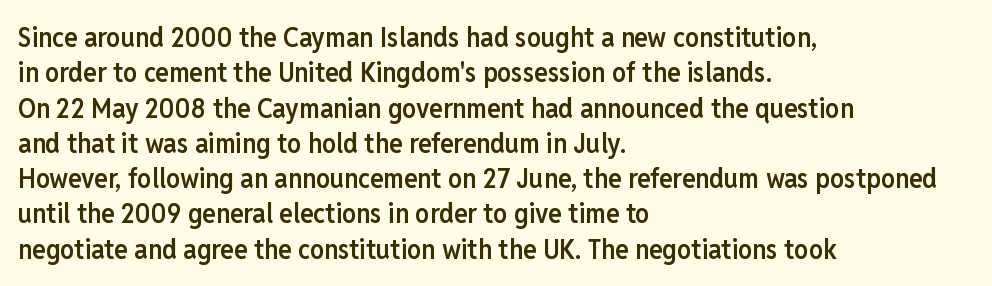
A bare baseline throughout the passage. Classification — sans serif. Proportional: the letters do not fall into vertical columns. These lines were composed using upright roman letters. Successive baselines arrive at the customary interval. Bold? Not quite — semibold, heavier than regular but stopping short.
